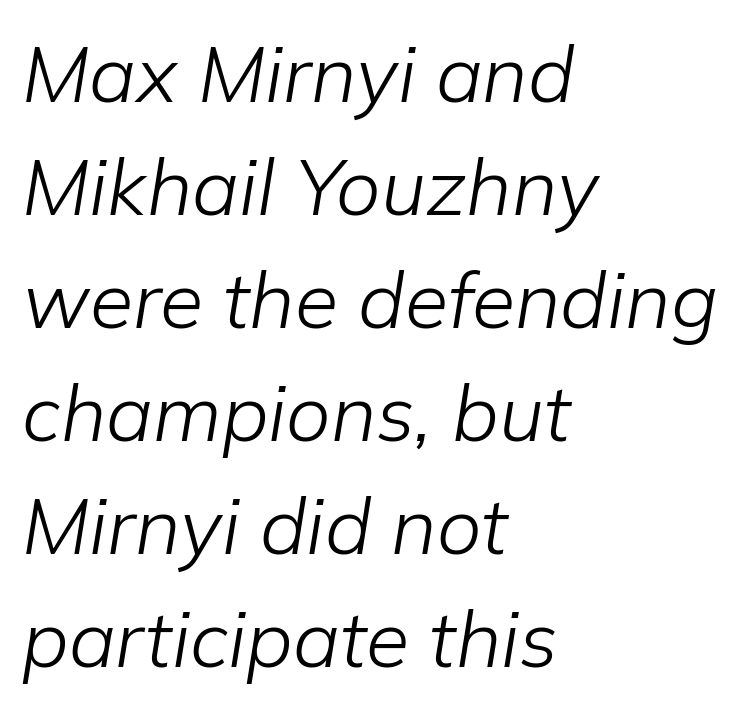
{"italic": "yes", "lean": "right", "slant_degrees": 9, "bold": "no", "weight": "light", "width": "normal", "stroke_contrast": "low", "x_height": "medium", "monospaced": "no", "underline": "no", "align": "left", "line_spacing": "normal", "line_spacing_ratio": 1.43, "letter_spacing": "normal", "letter_spacing_em": 0.0, "glyph_px": 79}
